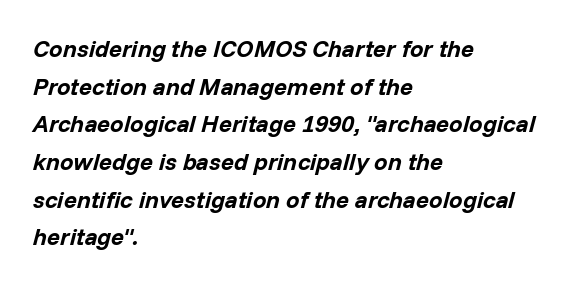
Q: Is the text bold? A: Yes.
Q: Is the text italic (slanted)? A: Yes, it leans right by about 14 degrees.
Q: Is the text underlined? A: No.
Q: How is the paragraph aligned? A: Left-aligned.
Q: Is the spacing between letters normal or unusually wide? A: Normal.
Q: Is the spacing between lines tight, normal or loose? A: Normal.
